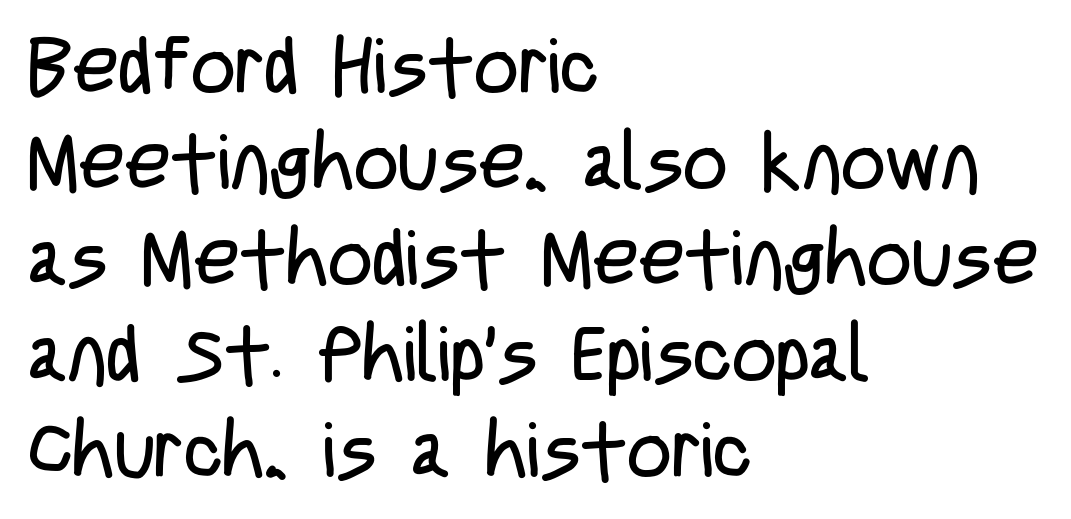
The image shows 78 px regular-weight, condensed sans-serif type, upright; set left-aligned, line spacing 1.23x, normal letter spacing, not underlined; low stroke contrast and a large x-height.
